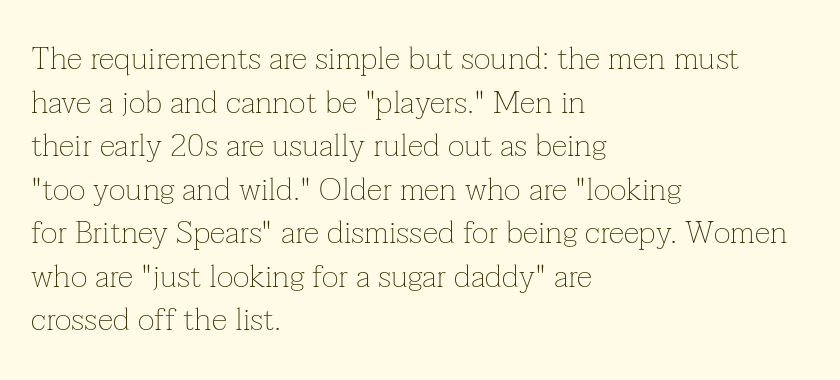
These lines are rendered in a variable-pitch font. No italicization has been applied; the sample stays upright. The face looks like a standard text weight, possibly lighter. The rendering keeps characters at their native spacing. A typesetter would call this leading conventional body-copy spacing. The lines in this sample share a left origin and differ only in where they stop.
